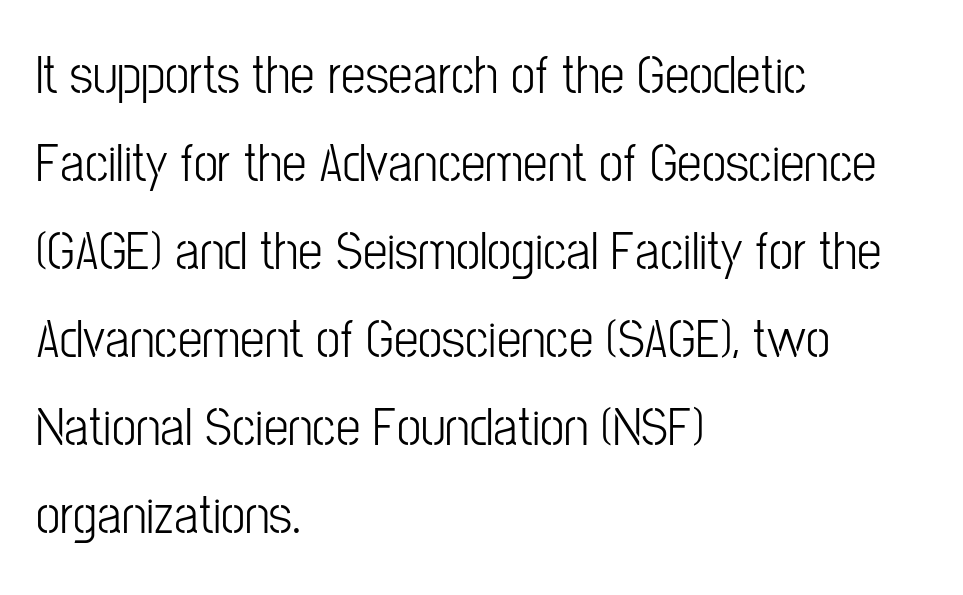
Q: Is the text bold? A: No.
Q: Is the text italic (slanted)? A: No, it is upright.
Q: Is the typeface a serif or a sans-serif typeface? A: Sans-serif.
Q: Is the text underlined? A: No.
Q: How is the paragraph aligned? A: Left-aligned.
Q: Is the spacing between letters normal or unusually wide? A: Normal.
Q: Is the spacing between lines tight, normal or loose? A: Normal.
Q: Width (condensed, normal, or wide)? A: Condensed.
Q: Stroke contrast? A: Low.
Q: x-height? A: Medium.
Q: Monospaced? A: No.
